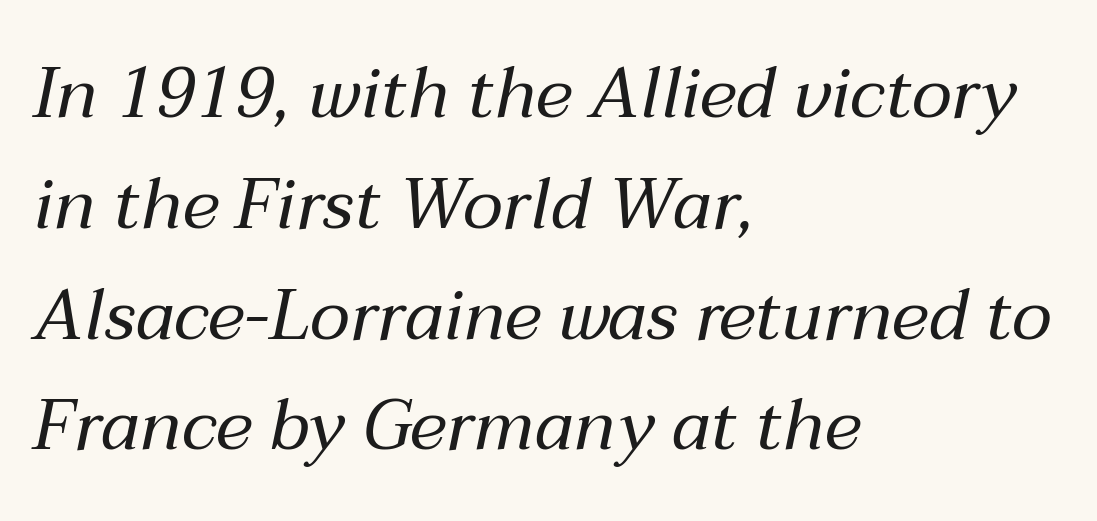
{"italic": "yes", "lean": "right", "slant_degrees": 12, "bold": "no", "weight": "regular", "width": "normal", "stroke_contrast": "medium", "x_height": "medium", "monospaced": "no", "underline": "no", "align": "left", "line_spacing": "normal", "line_spacing_ratio": 1.56, "letter_spacing": "normal", "letter_spacing_em": 0.0, "glyph_px": 71}
